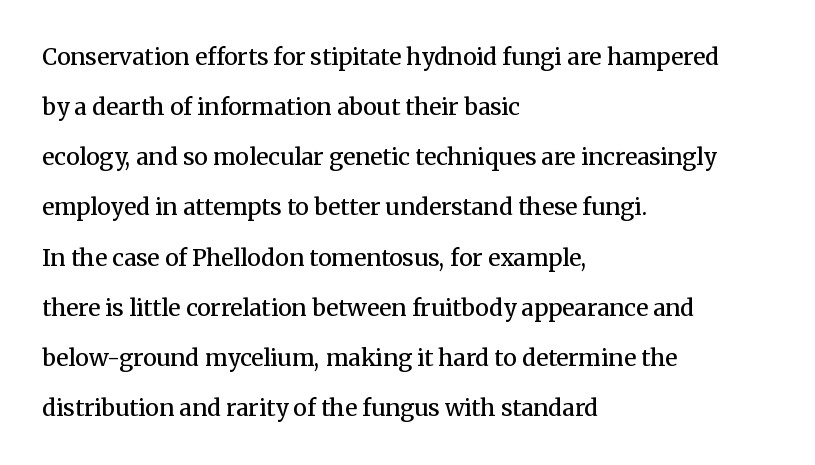
{"italic": "no", "bold": "semi", "underline": "no", "align": "left", "line_spacing": "loose", "line_spacing_ratio": 2.18, "letter_spacing": "normal", "letter_spacing_em": 0.0, "glyph_px": 23}
